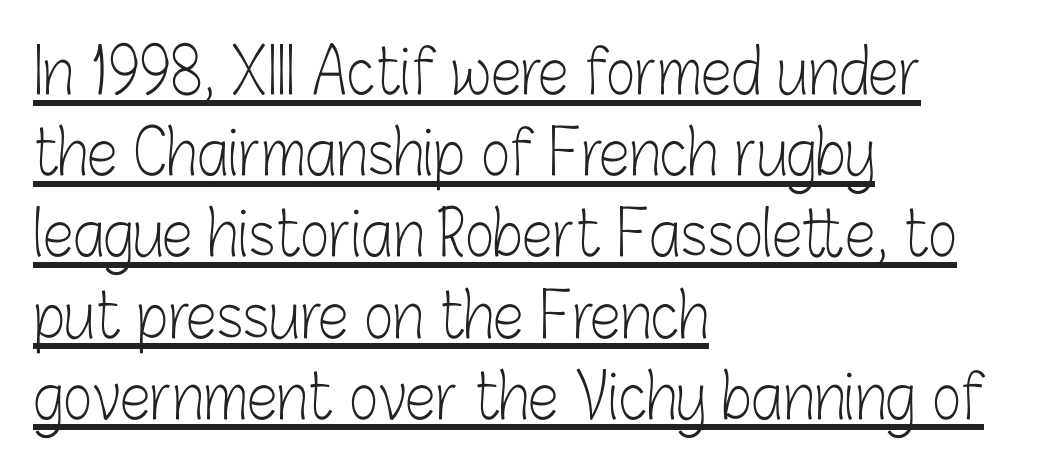
Q: Is the text bold? A: No.
Q: Is the text italic (slanted)? A: No, it is upright.
Q: Is the typeface a serif or a sans-serif typeface? A: Sans-serif.
Q: Is the text underlined? A: Yes.
Q: How is the paragraph aligned? A: Left-aligned.
Q: Is the spacing between letters normal or unusually wide? A: Normal.
Q: Is the spacing between lines tight, normal or loose? A: Normal.
Q: Width (condensed, normal, or wide)? A: Condensed.
Q: Stroke contrast? A: Low.
Q: x-height? A: Medium.
Q: Monospaced? A: No.
